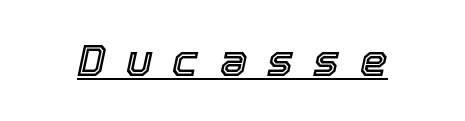
{"italic": "yes", "lean": "right", "slant_degrees": 12, "width": "normal", "x_height": "medium", "monospaced": "no", "underline": "yes", "letter_spacing": "wide", "letter_spacing_em": 0.45, "glyph_px": 44}
